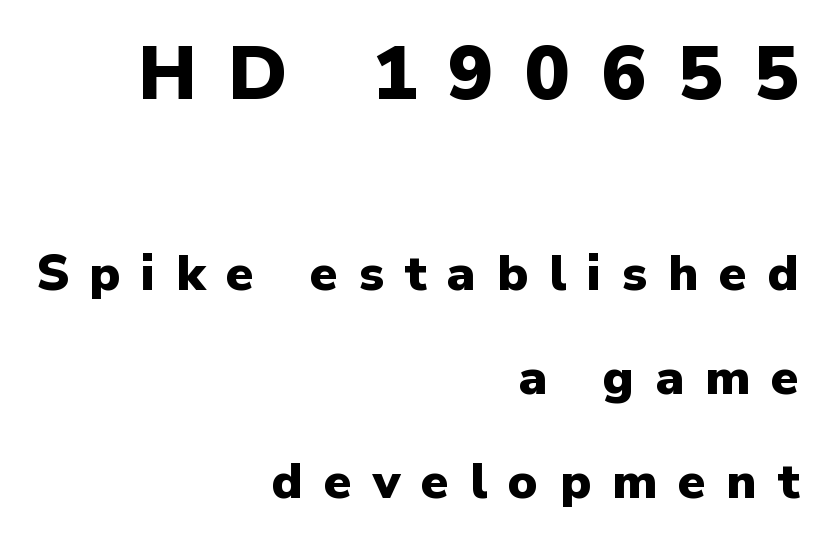
Q: Is the text bold? A: Yes.
Q: Is the text italic (slanted)? A: No, it is upright.
Q: Is the typeface a serif or a sans-serif typeface? A: Sans-serif.
Q: Is the text underlined? A: No.
Q: How is the paragraph aligned? A: Right-aligned.
Q: Is the spacing between letters normal or unusually wide? A: Unusually wide.
Q: Is the spacing between lines tight, normal or loose? A: Loose.
Q: Which block of text is set in a larger size, the first (top) or the second (bottom)? A: The first (top) one.
Q: Width (condensed, normal, or wide)? A: Normal.
Q: Stroke contrast? A: Low.
Q: x-height? A: Medium.
Q: Monospaced? A: No.
